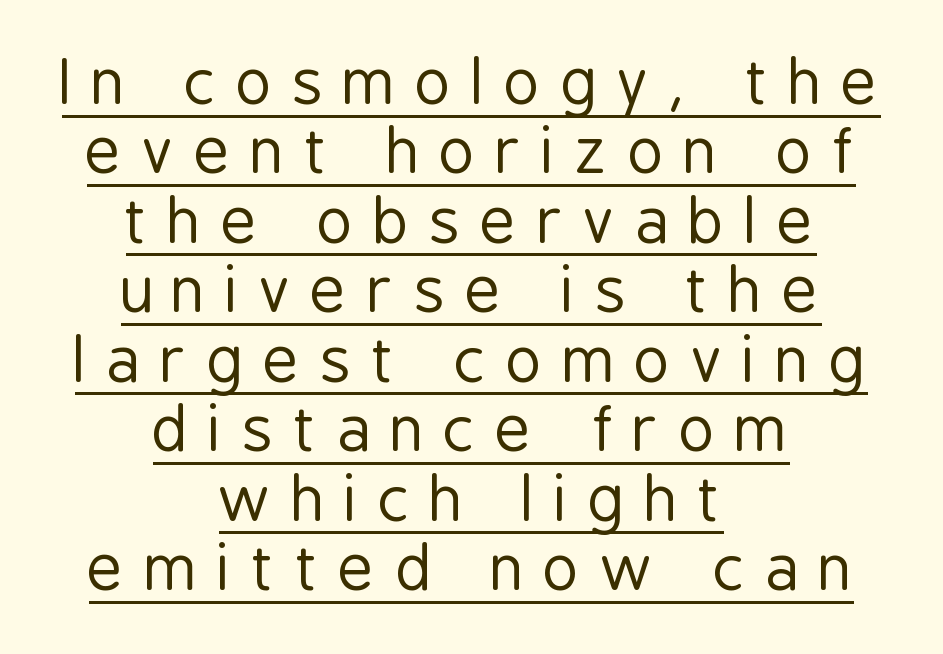
Letter spacing: wide. The letters advance in unequal steps, a hallmark of proportional type. Glance below the letters and you will spot a drawn line. The specimen reads as upright at a glance. Grotesque or geometric, the face here clearly has no serifs. Stems and bowls with no extra thickness — not bold.
